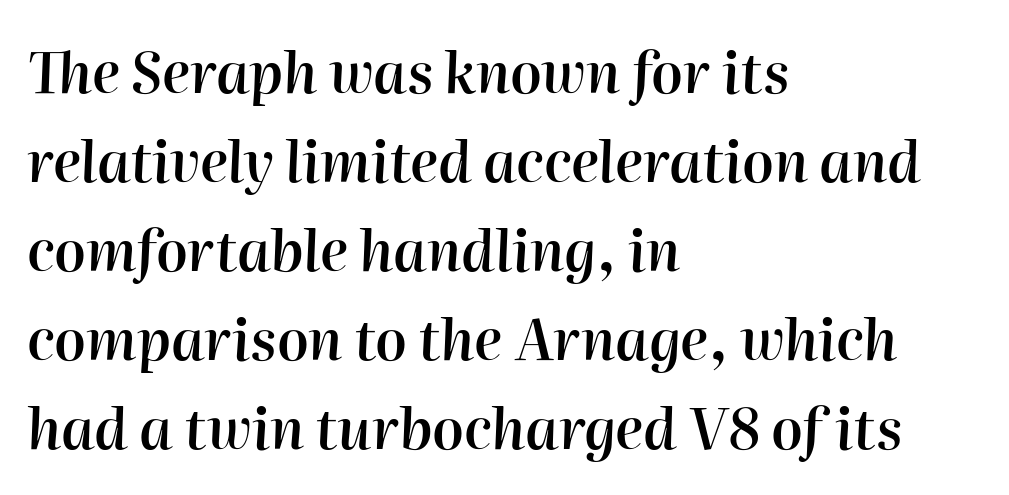
Q: Is the text bold? A: Semi-bold.
Q: Is the text italic (slanted)? A: Yes, it leans right by about 2 degrees.
Q: Is the text underlined? A: No.
Q: How is the paragraph aligned? A: Left-aligned.
Q: Is the spacing between letters normal or unusually wide? A: Normal.
Q: Is the spacing between lines tight, normal or loose? A: Normal.
Q: Width (condensed, normal, or wide)? A: Normal.
Q: Stroke contrast? A: High.
Q: x-height? A: Medium.
Q: Monospaced? A: No.
